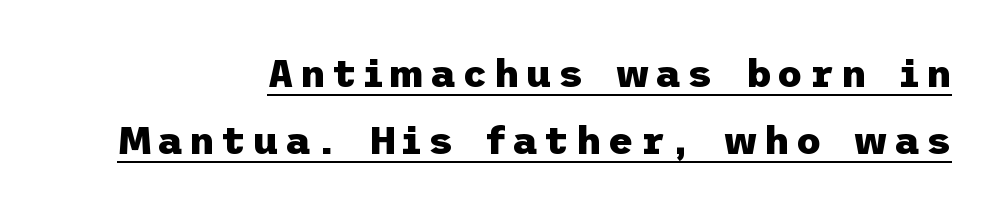
Q: Is the text bold? A: Yes.
Q: Is the text italic (slanted)? A: No, it is upright.
Q: Is the typeface a serif or a sans-serif typeface? A: Sans-serif.
Q: Is the text underlined? A: Yes.
Q: How is the paragraph aligned? A: Right-aligned.
Q: Width (condensed, normal, or wide)? A: Normal.
Q: Stroke contrast? A: Low.
Q: x-height? A: Medium.
